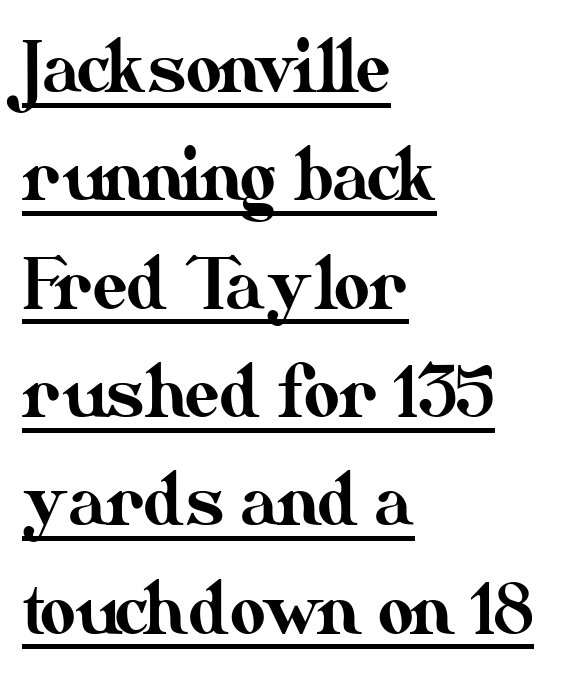
The image shows 69 px text type, upright; set left-aligned, normal line spacing (1.57x), normal letter spacing, underlined; medium stroke contrast and a small x-height.
